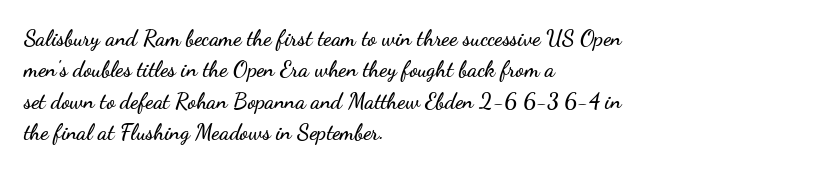
{"underline": "no", "align": "left", "line_spacing": "normal", "line_spacing_ratio": 1.43, "letter_spacing": "normal", "letter_spacing_em": 0.0, "glyph_px": 22}
